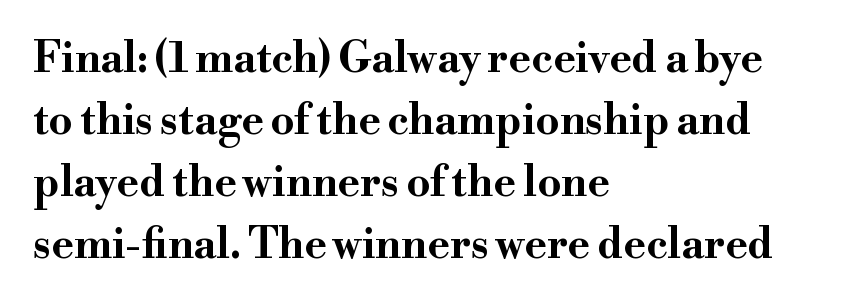
Q: Is the text bold? A: Yes.
Q: Is the text italic (slanted)? A: No, it is upright.
Q: Is the typeface a serif or a sans-serif typeface? A: Serif.
Q: Is the text underlined? A: No.
Q: How is the paragraph aligned? A: Left-aligned.
Q: Is the spacing between letters normal or unusually wide? A: Normal.
Q: Is the spacing between lines tight, normal or loose? A: Normal.
Q: Width (condensed, normal, or wide)? A: Wide.
Q: Stroke contrast? A: High.
Q: x-height? A: Small.
Q: Monospaced? A: No.
